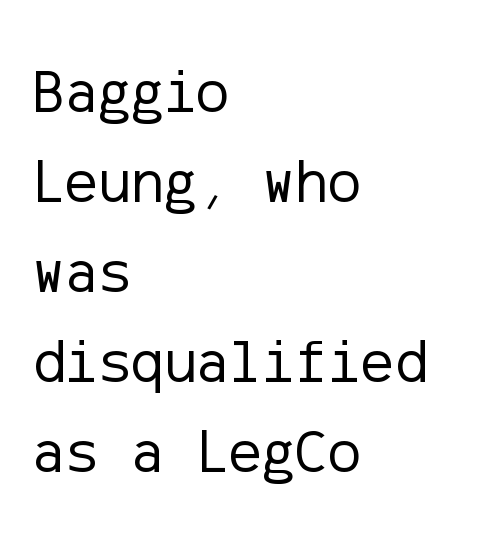
The image shows 62 px regular-weight sans-serif type, upright; set left-aligned, normal line spacing (1.45x), normal letter spacing, not underlined; low stroke contrast and a medium x-height.
